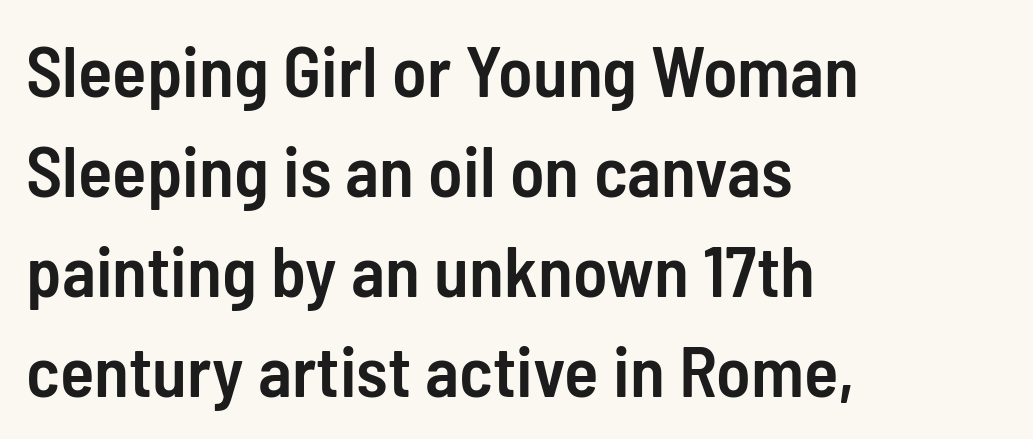
Q: Is the text bold? A: Semi-bold.
Q: Is the text italic (slanted)? A: No, it is upright.
Q: Is the typeface a serif or a sans-serif typeface? A: Sans-serif.
Q: Is the text underlined? A: No.
Q: How is the paragraph aligned? A: Left-aligned.
Q: Is the spacing between letters normal or unusually wide? A: Normal.
Q: Is the spacing between lines tight, normal or loose? A: Normal.
Q: Width (condensed, normal, or wide)? A: Condensed.
Q: Stroke contrast? A: Low.
Q: x-height? A: Medium.
Q: Monospaced? A: No.
